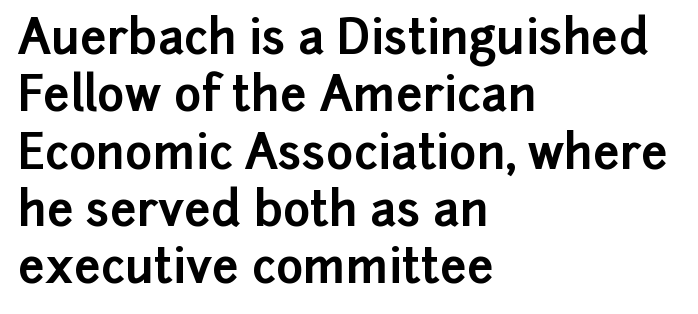
{"serif": "no", "italic": "no", "bold": "yes", "weight": "bold", "width": "normal", "stroke_contrast": "low", "x_height": "medium", "monospaced": "no", "underline": "no", "align": "left", "line_spacing_ratio": 1.22, "letter_spacing": "normal", "letter_spacing_em": 0.0, "glyph_px": 47}
